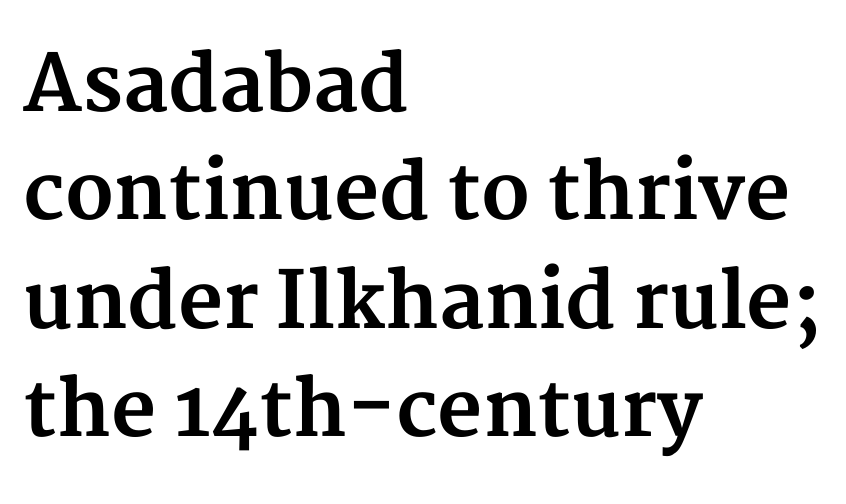
The letters are bold, with thick, heavy strokes. Check the space under the baseline: it is left empty. These lines are rendered in a variable-pitch font. Old-style or modern, the face here clearly has serifs.
